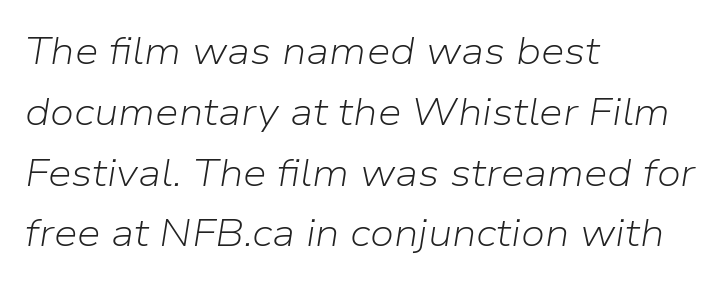
Q: Is the text bold? A: No.
Q: Is the text italic (slanted)? A: Yes, it leans right by about 9 degrees.
Q: Is the text underlined? A: No.
Q: How is the paragraph aligned? A: Left-aligned.
Q: Is the spacing between letters normal or unusually wide? A: Normal.
Q: Is the spacing between lines tight, normal or loose? A: Normal.
Q: Width (condensed, normal, or wide)? A: Normal.
Q: Stroke contrast? A: Low.
Q: x-height? A: Medium.
Q: Monospaced? A: No.
